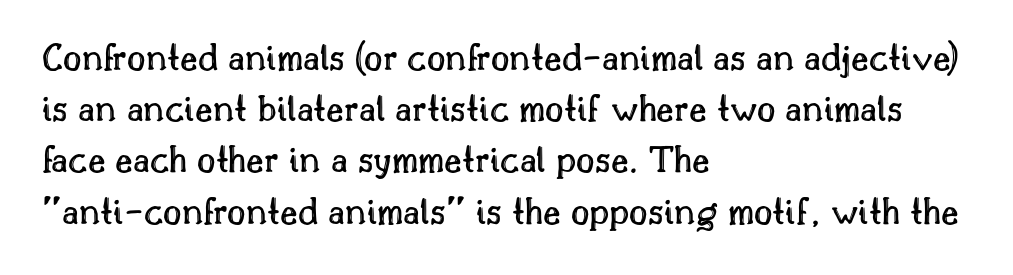
Posture: vertical. Words appear dense and cohesive because spacing is normal. Has an underline been added? It has not. The lines sit at an ordinary, default distance from one another. Does the copy run flush right? No — it runs flush left. The face used here is proportionally spaced, like ordinary book or web type.
